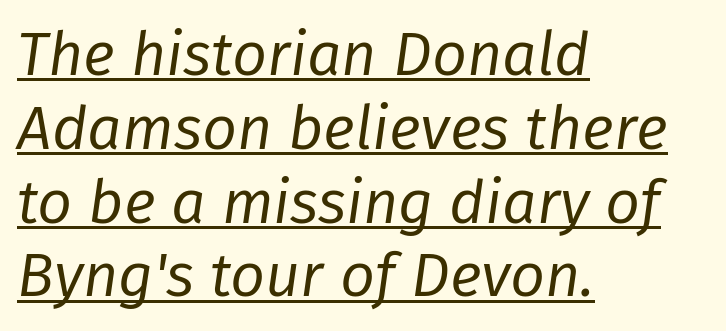
In terms of posture, this sample is oblique. A rule runs beneath these lines of type. Caption: multi-line text, flush left, ragged right. Is this a fixed-width face? No — the glyphs have proportional, varying widths. Does extra space separate the letters? No, they use regular spacing. Counters stay open thanks to moderate or lighter strokes.
